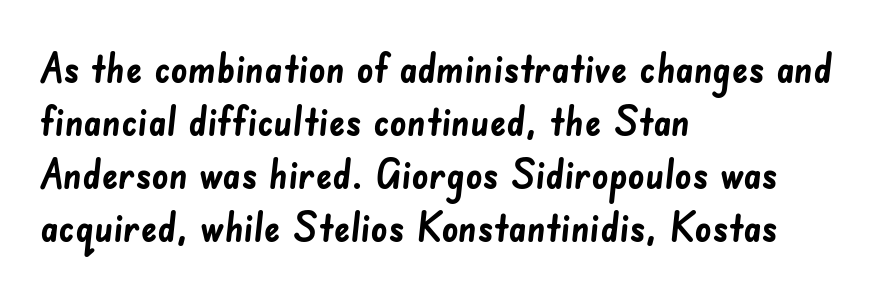
Every letter is thick-stroked: bold, no question. Leading matches the norm, producing a regular column. Font category for this specimen: sans-serif. Short note: letters normally spaced. Layout note: lines flush left. Words float on clear page, feet unadorned.
